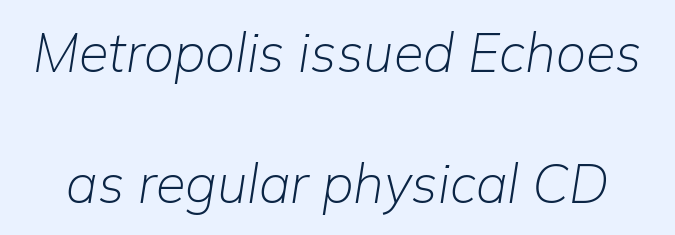
The image shows 54 px light type, italic (leaning right); set loose line spacing (2.43x), normal letter spacing, not underlined; low stroke contrast and a medium x-height.
